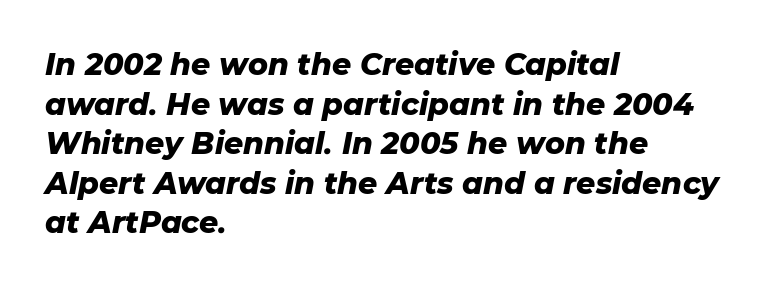
Q: Is the text bold? A: Yes.
Q: Is the text italic (slanted)? A: Yes, it leans right by about 11 degrees.
Q: Is the text underlined? A: No.
Q: How is the paragraph aligned? A: Left-aligned.
Q: Is the spacing between letters normal or unusually wide? A: Normal.
Q: Is the spacing between lines tight, normal or loose? A: Normal.
Q: Width (condensed, normal, or wide)? A: Normal.
Q: Stroke contrast? A: Low.
Q: x-height? A: Medium.
Q: Monospaced? A: No.
